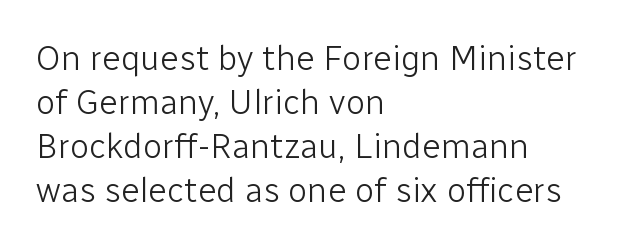
Unmarked baselines from the first word to the last. Is the type heavy? It reads as light-to-regular instead. This sample has the flowing, uneven cadence of proportional lettering. Students, observe: this is what conventionally led text looks like. Each line starts at the same left margin while the right side varies. I'd call this a sans setting — the letters go barefoot.
